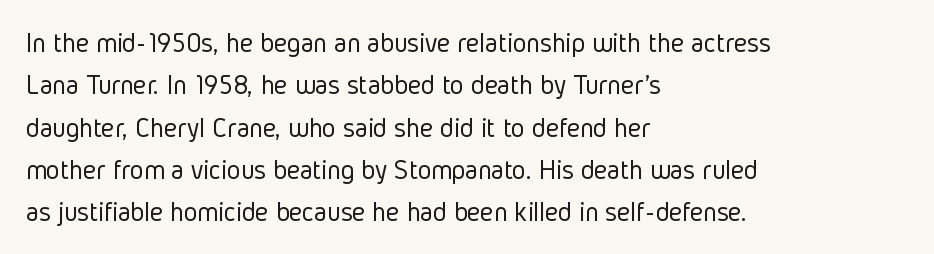
The image shows 29 px light, condensed sans-serif type, upright; set left-aligned, normal line spacing (1.46x), normal letter spacing, not underlined; low stroke contrast and a medium x-height.
